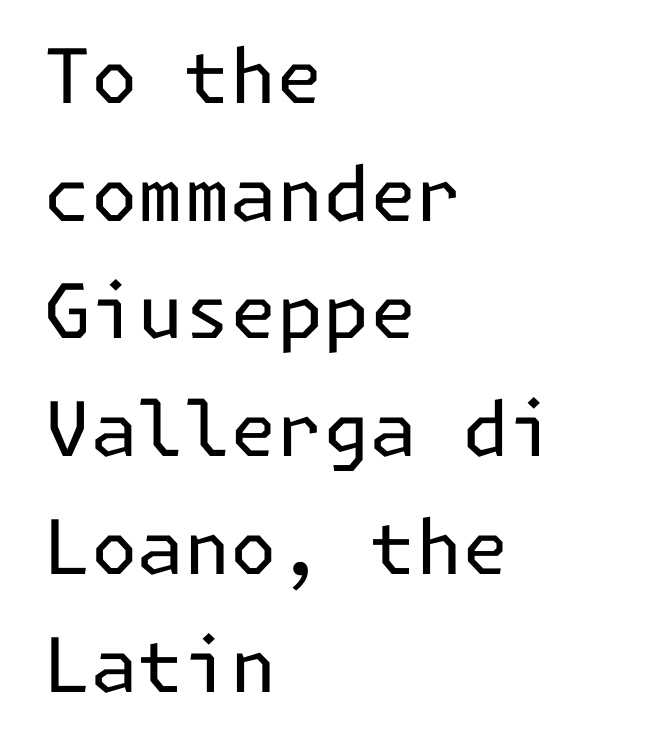
{"serif": "no", "italic": "no", "bold": "no", "weight": "regular", "width": "normal", "stroke_contrast": "low", "x_height": "medium", "underline": "no", "align": "left", "line_spacing": "normal", "line_spacing_ratio": 1.57, "letter_spacing": "normal", "letter_spacing_em": 0.0, "glyph_px": 75}
